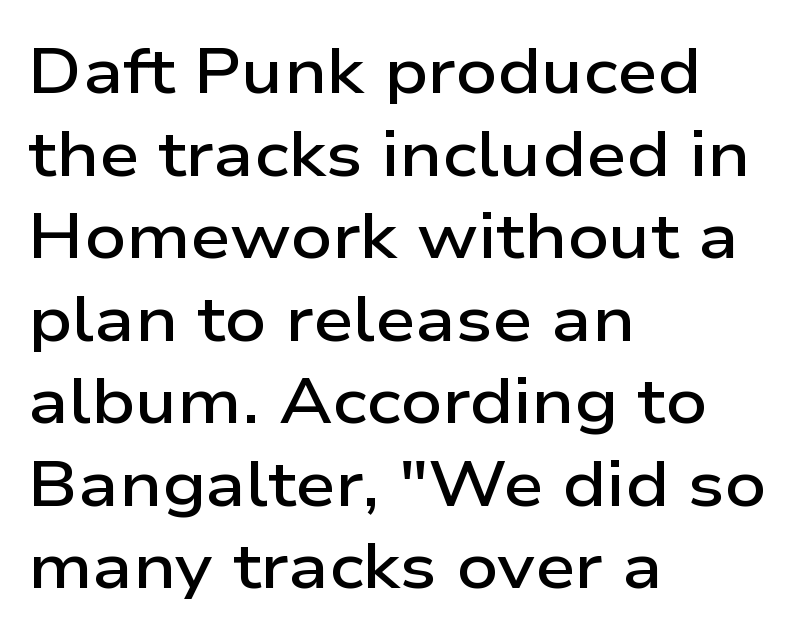
Character widths vary here, with narrow letters taking less room than wide ones. Rule under the text: the space is simply empty. Nothing sits at the stroke ends, so this counts as sans-serif. The letterforms sit shoulder to shoulder at normal distance.
